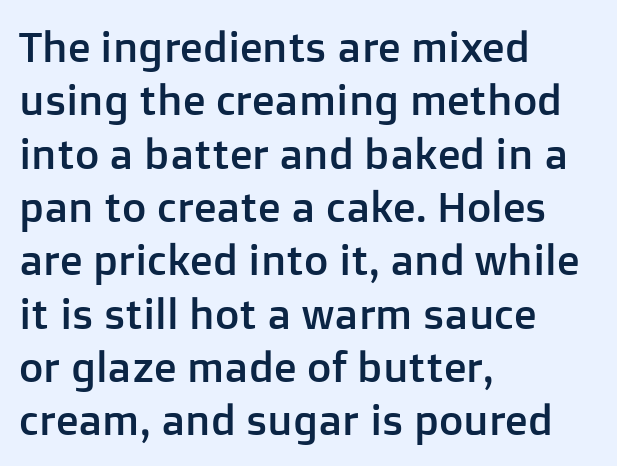
The designer left line spacing at the default. Letter spacing: default. Quick note: underline off. Notice how the stems are strictly vertical — no italics here. The passage shown is typed in a proportional face where columns would drift. The passage shown is typeset with a sans-serif family.
